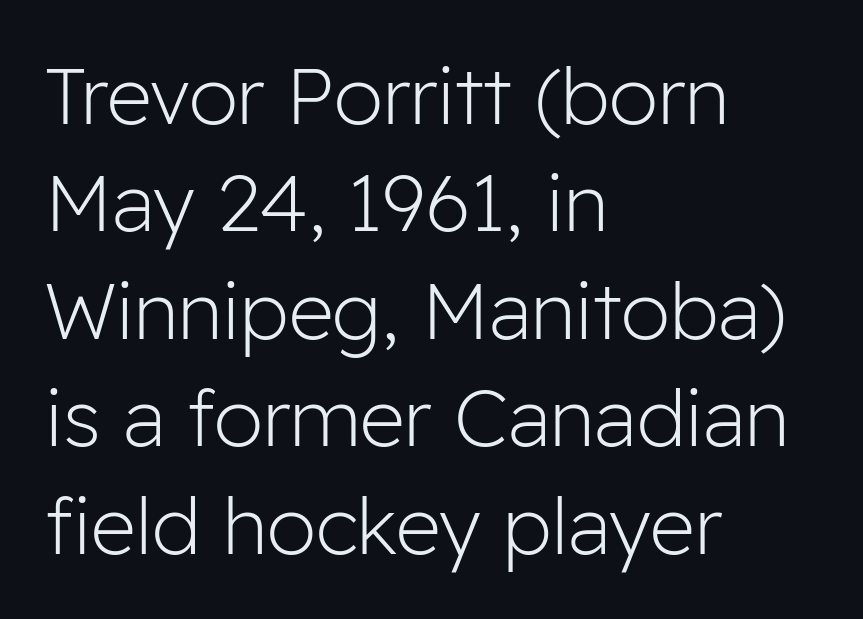
{"serif": "no", "italic": "no", "bold": "no", "weight": "light", "width": "normal", "stroke_contrast": "low", "x_height": "medium", "monospaced": "no", "underline": "no", "align": "left", "line_spacing": "normal", "line_spacing_ratio": 1.36, "letter_spacing": "normal", "letter_spacing_em": 0.0, "glyph_px": 79}
